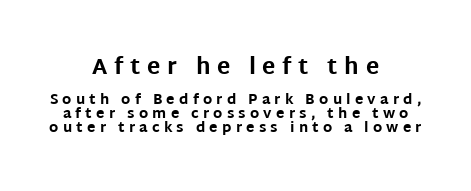
The letters stand upright; this is a roman face. The designer gave the opening block more size than the closing block. The paragraph shown floats in the horizontal middle. The passage shown has open, widely tracked lettering throughout.
